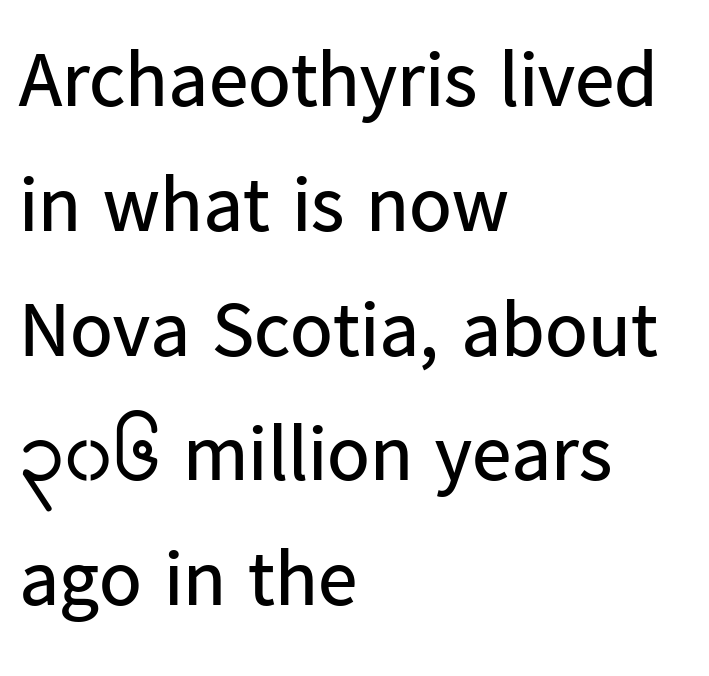
These lines were composed using upright roman letters. The block of text has a typical density, with ordinary space between rows. This rendering leaves character spacing at its baseline value. The zone under the glyphs is completely vacant. Does the type have serifs? No, each stem ends abruptly. Varying glyph widths throughout — classic text-font behaviour.
